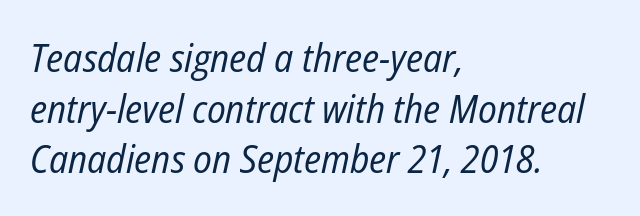
The lines in this sample share a left origin and differ only in where they stop. When letters slant like this, we call the style italic. Proportional: the letters do not fall into vertical columns. Glyph-to-glyph distance matches everyday printed text. The typesetting does not lean heavy: it is not bold. The space beneath each line is pristine and unruled.
